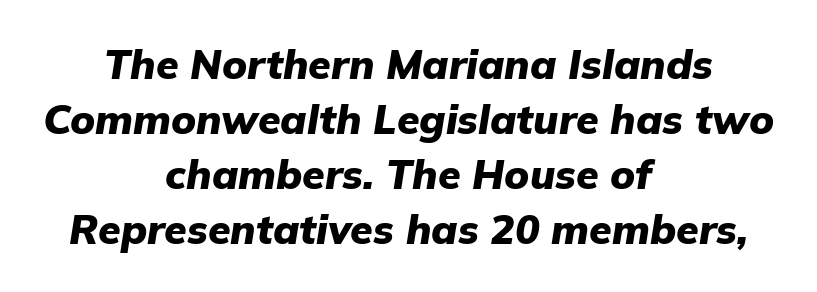
Q: Is the text bold? A: Yes.
Q: Is the text italic (slanted)? A: Yes, it leans right by about 9 degrees.
Q: Is the text underlined? A: No.
Q: How is the paragraph aligned? A: Centered.
Q: Is the spacing between letters normal or unusually wide? A: Normal.
Q: Is the spacing between lines tight, normal or loose? A: Normal.
Q: Width (condensed, normal, or wide)? A: Normal.
Q: Stroke contrast? A: Low.
Q: x-height? A: Medium.
Q: Monospaced? A: No.
